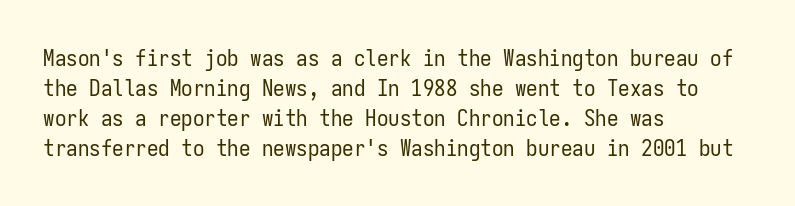
The image shows 23 px text type, upright; set left-aligned, normal line spacing (1.3x), normal letter spacing, not underlined.
